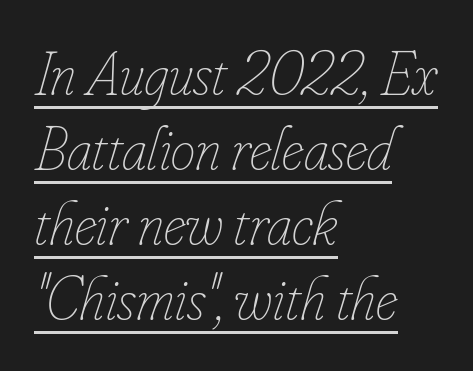
Q: Is the text bold? A: No.
Q: Is the text italic (slanted)? A: Yes, it leans right by about 16 degrees.
Q: Is the text underlined? A: Yes.
Q: How is the paragraph aligned? A: Left-aligned.
Q: Is the spacing between letters normal or unusually wide? A: Normal.
Q: Width (condensed, normal, or wide)? A: Condensed.
Q: Stroke contrast? A: Low.
Q: x-height? A: Small.
Q: Monospaced? A: No.
